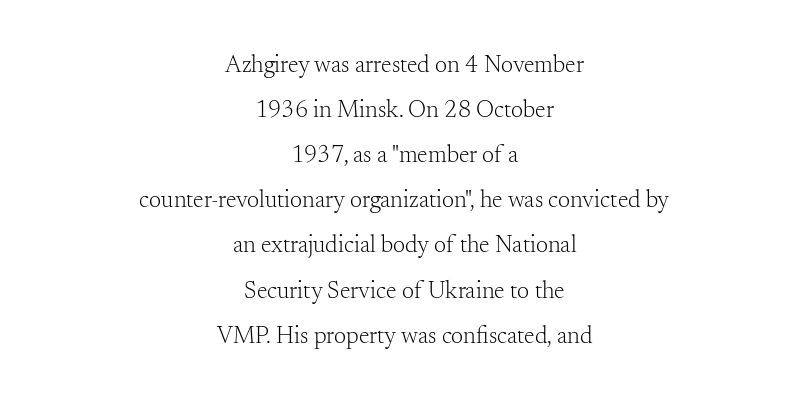
Ink coverage per letter is moderate at most. The words here are not underlined. Leftover space on each line is divided equally before and after the words. The passage shown has conventional tracking throughout. Do the letters lean? They stand straight.
